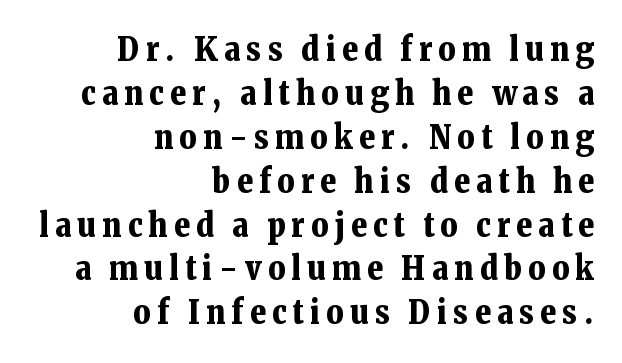
{"serif": "yes", "italic": "no", "bold": "yes", "weight": "bold", "width": "normal", "stroke_contrast": "low", "x_height": "medium", "monospaced": "no", "underline": "no", "align": "right", "line_spacing": "normal", "line_spacing_ratio": 1.33, "glyph_px": 33}
